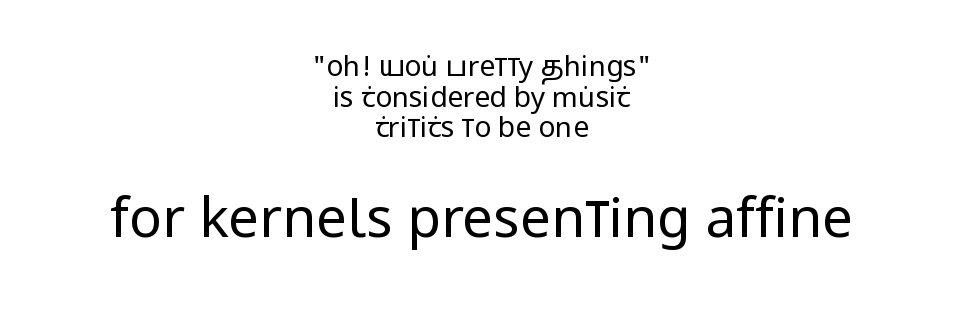
{"serif": "no", "italic": "no", "bold": "no", "weight": "regular", "width": "condensed", "stroke_contrast": "low", "x_height": "large", "monospaced": "no", "underline": "no", "align": "center", "line_spacing": "tight", "line_spacing_ratio": 1.09, "letter_spacing": "normal", "letter_spacing_em": 0.0, "larger_block": "second", "size_ratio": 1.96, "glyph_px": 55}
